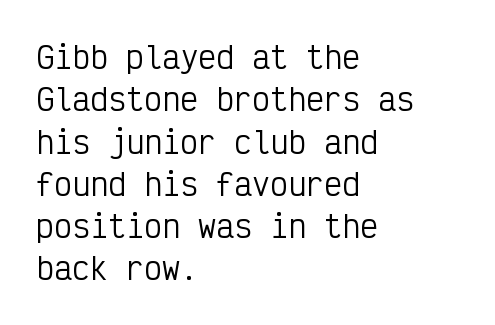
Q: Is the text bold? A: No.
Q: Is the text italic (slanted)? A: No, it is upright.
Q: Is the typeface a serif or a sans-serif typeface? A: Sans-serif.
Q: Is the text underlined? A: No.
Q: How is the paragraph aligned? A: Left-aligned.
Q: Is the spacing between letters normal or unusually wide? A: Normal.
Q: Is the spacing between lines tight, normal or loose? A: Normal.
Q: Width (condensed, normal, or wide)? A: Condensed.
Q: Stroke contrast? A: Low.
Q: x-height? A: Medium.
Q: Monospaced? A: Yes.
